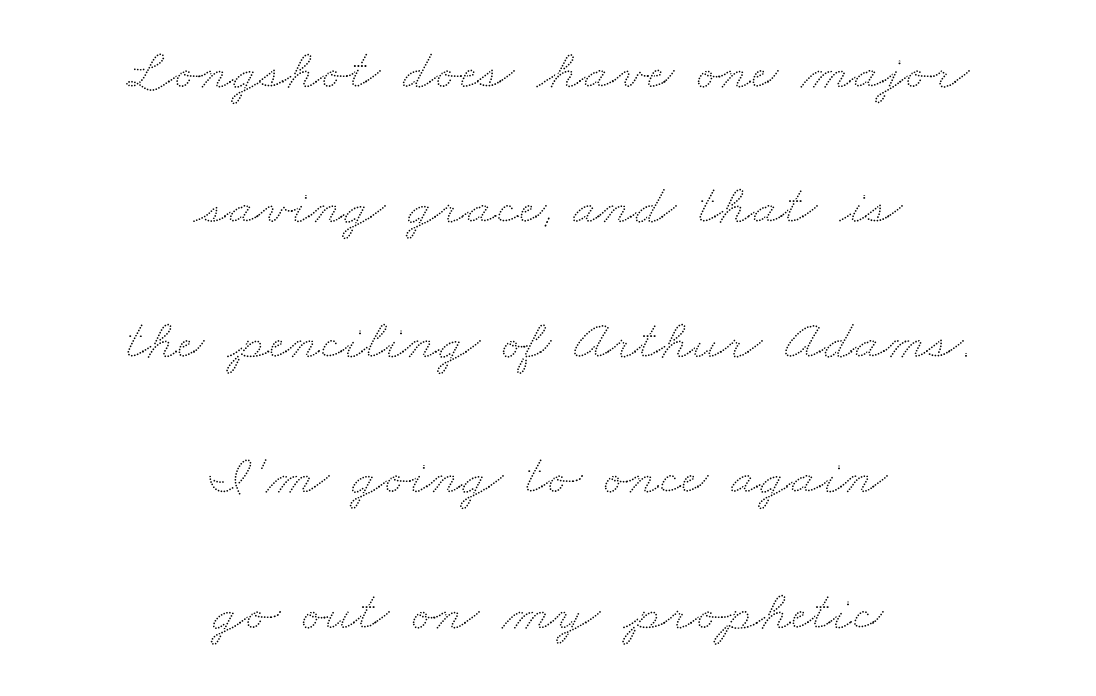
The image shows 58 px wide type; set centered, loose line spacing (2.33x), normal letter spacing, not underlined; low stroke contrast and a small x-height.
